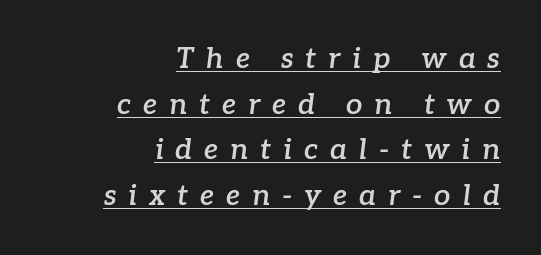
Q: Is the text bold? A: Semi-bold.
Q: Is the text italic (slanted)? A: Yes, it leans right by about 7 degrees.
Q: Is the typeface a serif or a sans-serif typeface? A: Serif.
Q: Is the text underlined? A: Yes.
Q: How is the paragraph aligned? A: Right-aligned.
Q: Is the spacing between letters normal or unusually wide? A: Unusually wide.
Q: Is the spacing between lines tight, normal or loose? A: Normal.
Q: Width (condensed, normal, or wide)? A: Normal.
Q: Stroke contrast? A: Low.
Q: x-height? A: Medium.
Q: Monospaced? A: No.
